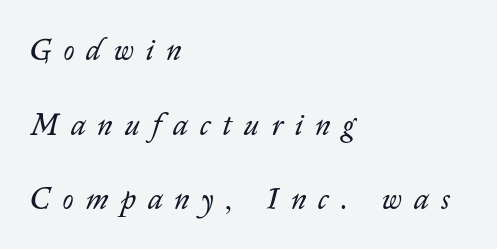
{"italic": "yes", "lean": "right", "slant_degrees": 14, "bold": "no", "weight": "regular", "width": "normal", "stroke_contrast": "low", "x_height": "medium", "monospaced": "no", "underline": "no", "align": "left", "line_spacing": "loose", "line_spacing_ratio": 2.49, "letter_spacing": "wide", "letter_spacing_em": 0.42, "glyph_px": 30}
